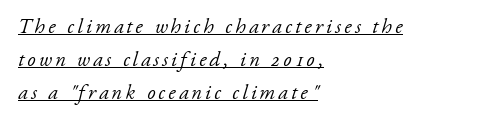
The image shows 21 px text type, italic (leaning right); set left-aligned, normal line spacing (1.57x), underlined.
